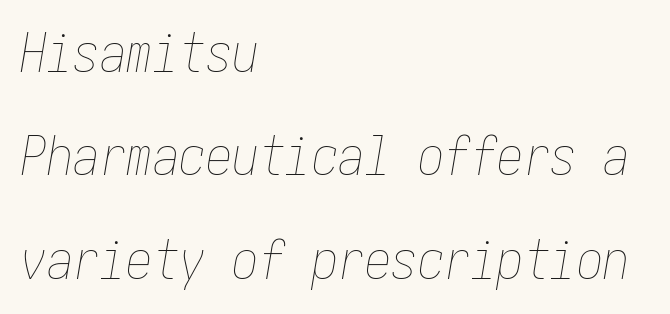
{"italic": "yes", "lean": "right", "slant_degrees": 10, "bold": "no", "weight": "thin", "width": "condensed", "stroke_contrast": "low", "x_height": "medium", "underline": "no", "align": "left", "line_spacing": "loose", "line_spacing_ratio": 1.95, "letter_spacing": "normal", "letter_spacing_em": 0.0, "glyph_px": 53}
